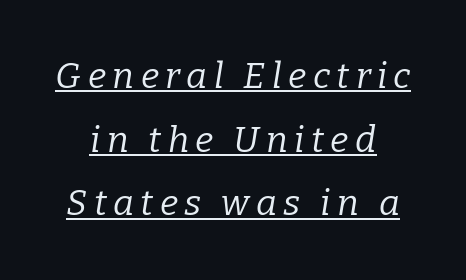
Q: Is the text bold? A: No.
Q: Is the text italic (slanted)? A: Yes, it leans right by about 9 degrees.
Q: Is the typeface a serif or a sans-serif typeface? A: Serif.
Q: Is the text underlined? A: Yes.
Q: How is the paragraph aligned? A: Centered.
Q: Width (condensed, normal, or wide)? A: Normal.
Q: Stroke contrast? A: Low.
Q: x-height? A: Medium.
Q: Monospaced? A: No.
